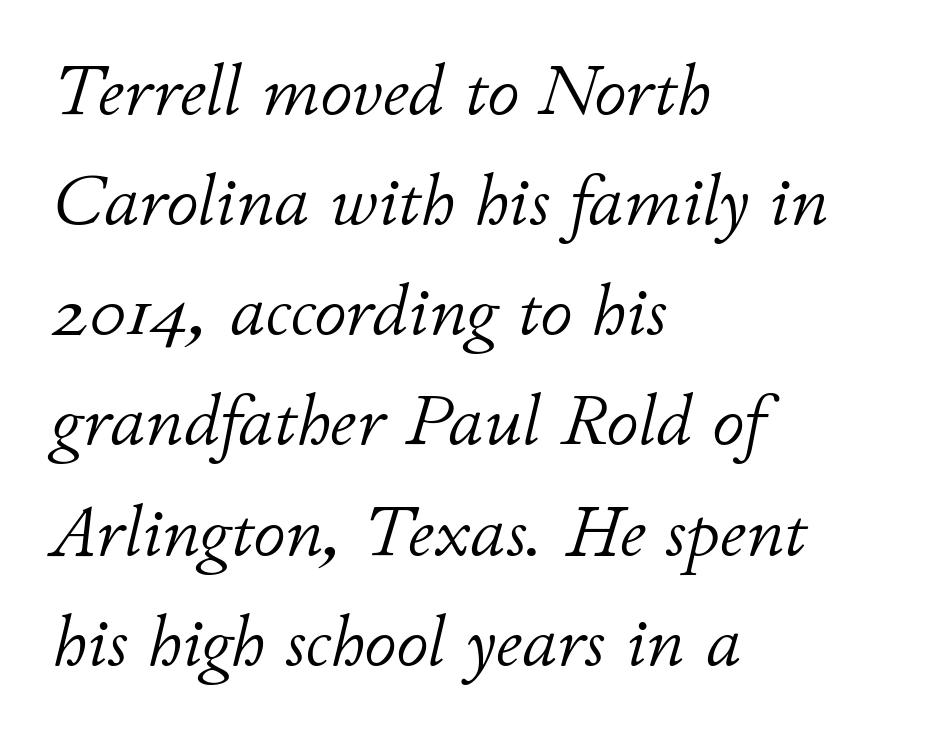
Q: Is the text bold? A: No.
Q: Is the text italic (slanted)? A: Yes, it leans right by about 11 degrees.
Q: Is the text underlined? A: No.
Q: How is the paragraph aligned? A: Left-aligned.
Q: Is the spacing between letters normal or unusually wide? A: Normal.
Q: Is the spacing between lines tight, normal or loose? A: Normal.
Q: Width (condensed, normal, or wide)? A: Normal.
Q: Stroke contrast? A: Low.
Q: x-height? A: Small.
Q: Monospaced? A: No.
